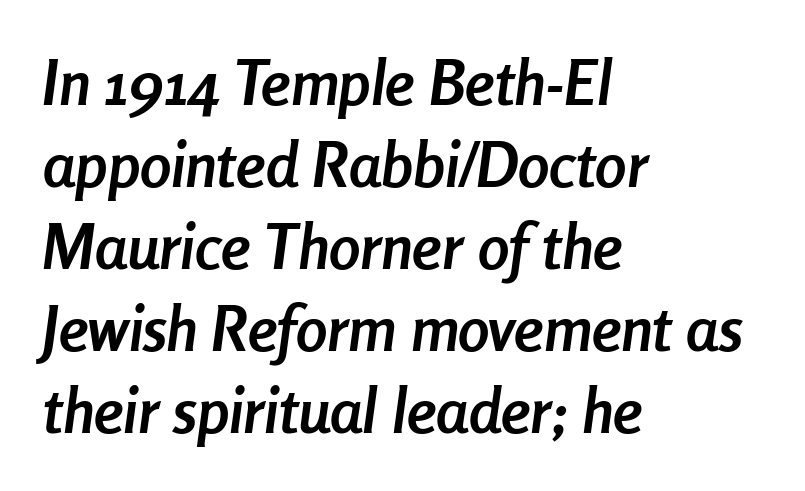
The image shows 63 px semibold, condensed type, italic (leaning right); set left-aligned, normal line spacing (1.3x), normal letter spacing, not underlined; low stroke contrast and a medium x-height.
